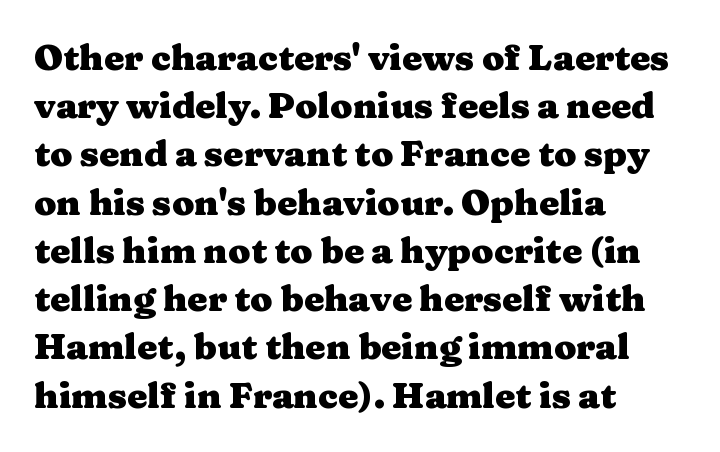
These lines are composed in type with serifs. Summary of vertical rhythm: regular, with standard interline spacing. The line texture is even and compact thanks to regular tracking. Compared with an ordinary text face, these strokes are far heavier — a full bold. Nope, not italic — everything's standing straight.
